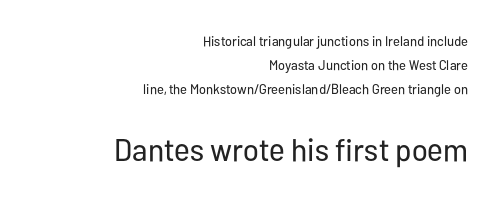
{"serif": "no", "italic": "no", "bold": "no", "weight": "regular", "width": "condensed", "stroke_contrast": "low", "x_height": "medium", "monospaced": "no", "underline": "no", "align": "right", "line_spacing": "normal", "line_spacing_ratio": 1.7, "letter_spacing": "normal", "letter_spacing_em": 0.0, "larger_block": "second", "size_ratio": 2.29, "glyph_px": 32}
